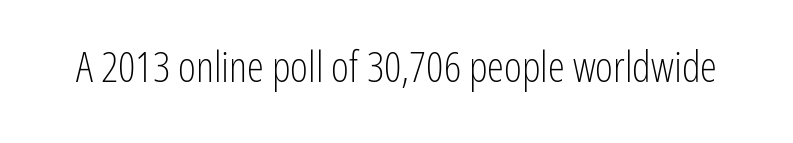
{"serif": "no", "italic": "no", "bold": "no", "weight": "light", "width": "condensed", "stroke_contrast": "low", "x_height": "medium", "monospaced": "no", "underline": "no", "letter_spacing": "normal", "letter_spacing_em": 0.0, "glyph_px": 43}
